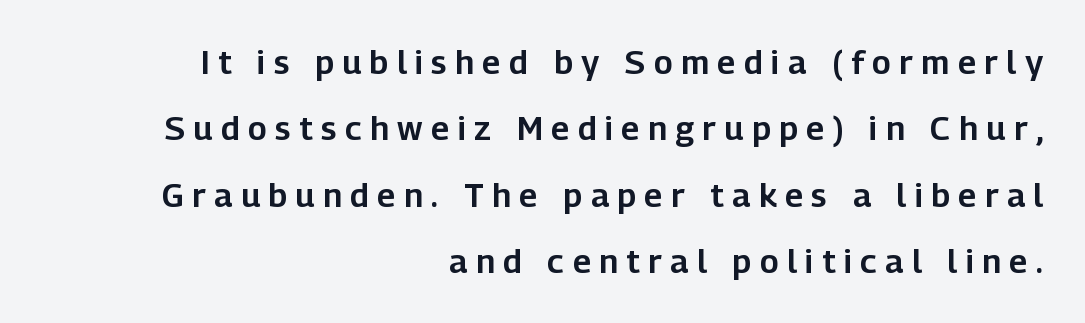
Q: Is the text italic (slanted)? A: No, it is upright.
Q: Is the typeface a serif or a sans-serif typeface? A: Sans-serif.
Q: Is the text underlined? A: No.
Q: How is the paragraph aligned? A: Right-aligned.
Q: Is the spacing between letters normal or unusually wide? A: Unusually wide.
Q: Is the spacing between lines tight, normal or loose? A: Loose.
Q: Width (condensed, normal, or wide)? A: Normal.
Q: Stroke contrast? A: Low.
Q: x-height? A: Medium.
Q: Monospaced? A: No.
